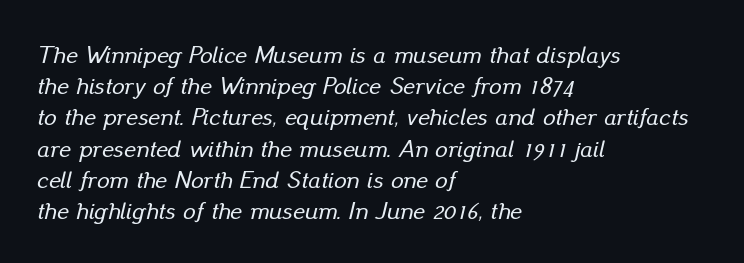
Here the glyphs are tracked normally, forming tight word shapes. Rows of type keep a routine distance in the vertical direction. Left-aligned paragraph, ragged on the right. This sample uses an oblique cut, with every glyph tilted off the vertical.
